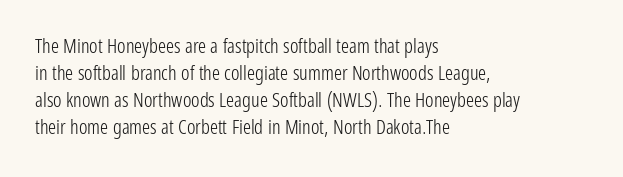
{"italic": "no", "bold": "no", "underline": "no", "align": "left", "line_spacing": "normal", "line_spacing_ratio": 1.35, "letter_spacing": "normal", "letter_spacing_em": 0.0, "glyph_px": 20}
